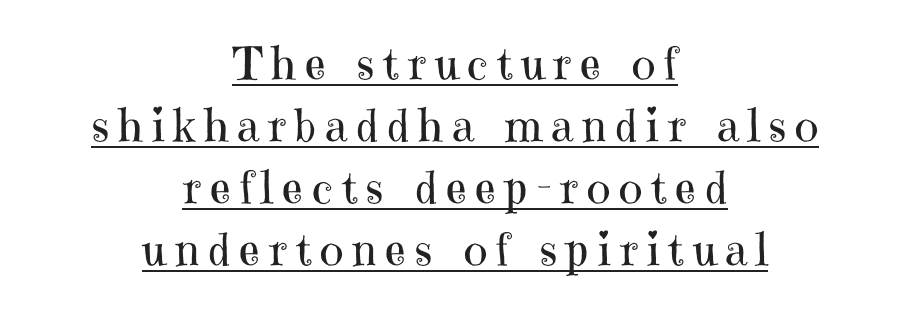
The passage shown is typed in a proportional face where columns would drift. The lines in this sample share a center point and differ in where they start and stop. Nothing heavy about these letters — not bold at all. Leading: standard. Unlike italic type, these characters show no tilt at all. Small tapered or slab feet sit at the stroke ends, so this counts as serif.
